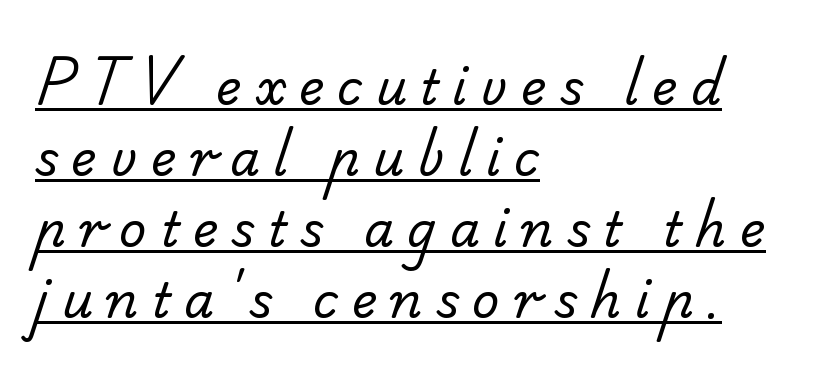
Each line of the rendering has a horizontal stroke beneath the glyphs. The characters display no serif detailing; their extremities are plain. Is there much room between lines? A standard amount, neither cramped nor airy. You could not count columns in this text — the font is proportionally spaced.
